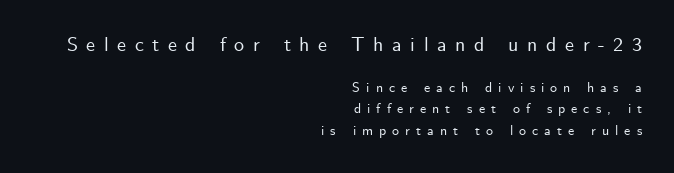
Q: Is the text italic (slanted)? A: No, it is upright.
Q: Is the text underlined? A: No.
Q: How is the paragraph aligned? A: Right-aligned.
Q: Is the spacing between letters normal or unusually wide? A: Unusually wide.
Q: Is the spacing between lines tight, normal or loose? A: Normal.
Q: Which block of text is set in a larger size, the first (top) or the second (bottom)? A: The first (top) one.
